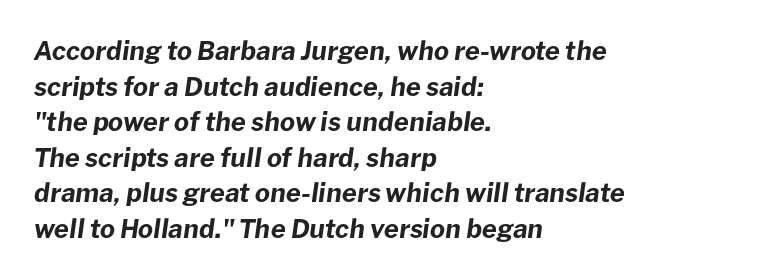
{"italic": "yes", "lean": "right", "slant_degrees": 8, "bold": "yes", "underline": "no", "align": "left", "line_spacing": "normal", "line_spacing_ratio": 1.37, "letter_spacing": "normal", "letter_spacing_em": 0.0, "glyph_px": 26}
